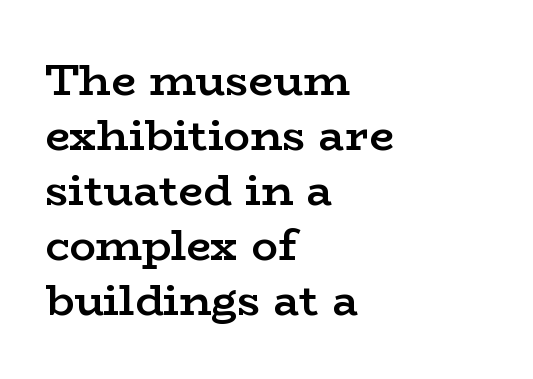
The typesetting leans somewhat heavy: a semibold. Tall strokes in this sample are plumb rather than angled. Words float on clear page, feet unadorned. This block has exactly the height ordinary leading produces. Old-style or modern, the face here clearly has serifs.
